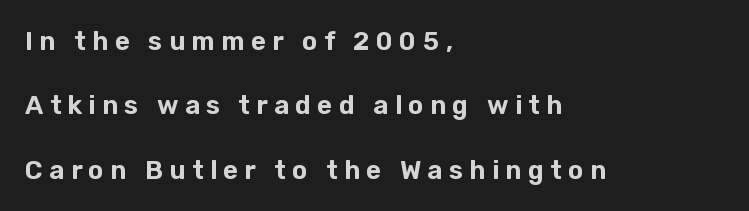
The image shows 26 px text type, upright; set left-aligned, loose line spacing (2.48x), unusually wide letter spacing (+0.24 em), not underlined.
